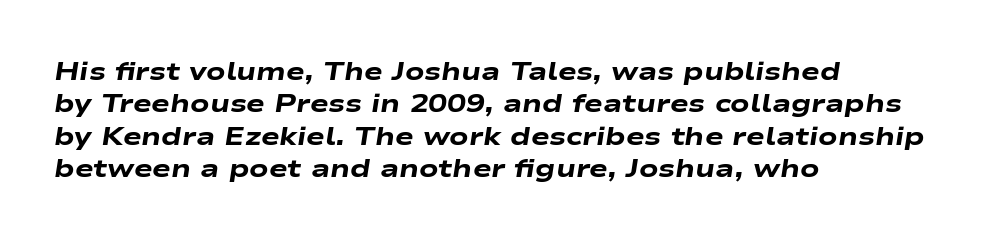
The image shows 25 px bold type, italic (leaning right); set left-aligned, normal line spacing (1.3x), normal letter spacing, not underlined.
